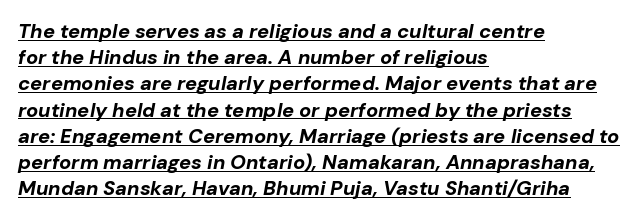
{"italic": "yes", "lean": "right", "slant_degrees": 10, "bold": "yes", "underline": "yes", "align": "left", "line_spacing": "normal", "line_spacing_ratio": 1.31, "letter_spacing": "normal", "letter_spacing_em": 0.0, "glyph_px": 20}
